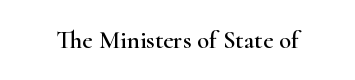
{"italic": "no", "underline": "no", "letter_spacing": "normal", "letter_spacing_em": 0.0, "glyph_px": 25}
